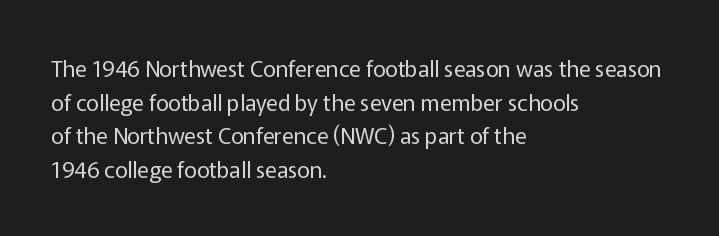
The image shows 22 px text type, upright; set left-aligned, normal line spacing (1.53x), normal letter spacing, not underlined.
